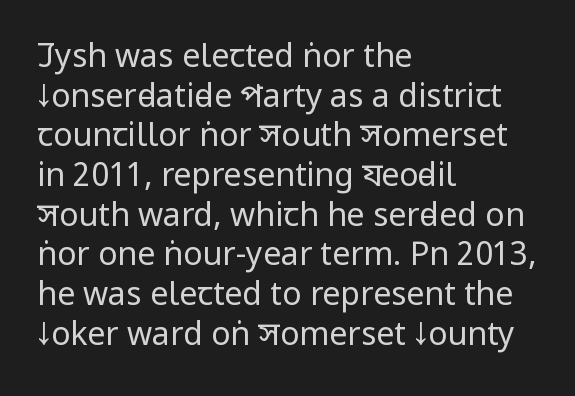
The image shows 32 px regular-weight, condensed sans-serif type, upright; set left-aligned, line spacing 1.24x, normal letter spacing, not underlined; low stroke contrast and a large x-height.
